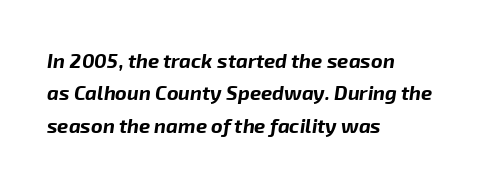
Q: Is the text bold? A: Yes.
Q: Is the text italic (slanted)? A: Yes, it leans right by about 8 degrees.
Q: Is the text underlined? A: No.
Q: How is the paragraph aligned? A: Left-aligned.
Q: Is the spacing between letters normal or unusually wide? A: Normal.
Q: Is the spacing between lines tight, normal or loose? A: Normal.
